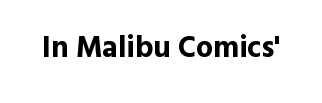
{"serif": "no", "italic": "no", "bold": "yes", "weight": "bold", "width": "normal", "x_height": "medium", "monospaced": "no", "underline": "no", "letter_spacing": "normal", "letter_spacing_em": 0.0, "glyph_px": 30}
